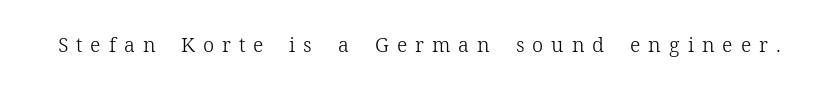
Q: Is the text bold? A: No.
Q: Is the text italic (slanted)? A: No, it is upright.
Q: Is the text underlined? A: No.
Q: Is the spacing between letters normal or unusually wide? A: Unusually wide.
